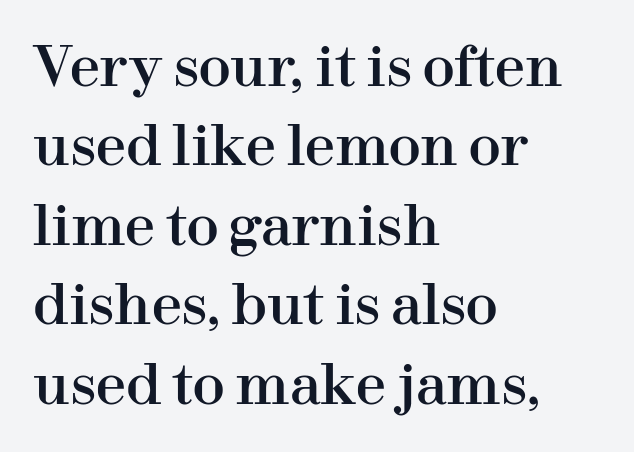
Q: Is the text italic (slanted)? A: No, it is upright.
Q: Is the typeface a serif or a sans-serif typeface? A: Serif.
Q: Is the text underlined? A: No.
Q: How is the paragraph aligned? A: Left-aligned.
Q: Is the spacing between letters normal or unusually wide? A: Normal.
Q: Is the spacing between lines tight, normal or loose? A: Normal.
Q: Width (condensed, normal, or wide)? A: Normal.
Q: Stroke contrast? A: High.
Q: x-height? A: Medium.
Q: Monospaced? A: No.
